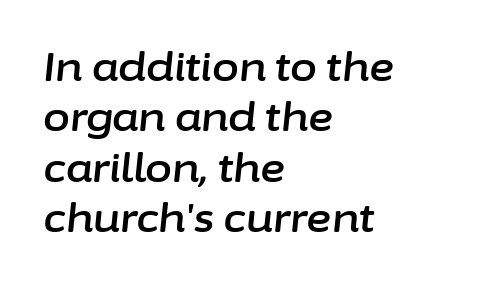
The image shows 39 px text type, italic (leaning right); set left-aligned, normal line spacing (1.29x), normal letter spacing, not underlined; low stroke contrast and a medium x-height.
